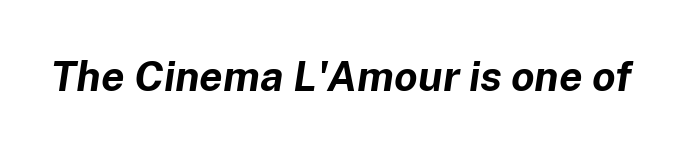
The image shows 42 px bold type, italic (leaning right); set normal letter spacing, not underlined; low stroke contrast and a medium x-height.
